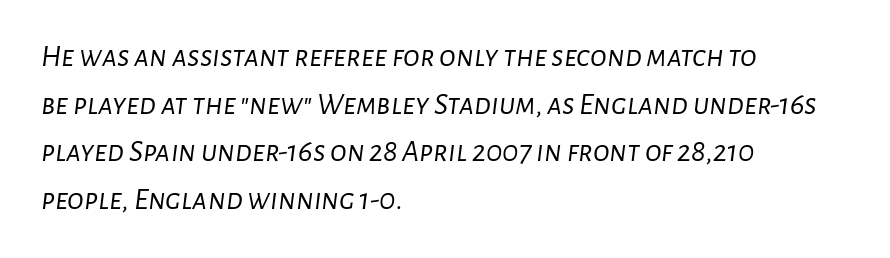
{"italic": "yes", "lean": "right", "slant_degrees": 7, "bold": "no", "weight": "light", "width": "normal", "stroke_contrast": "low", "x_height": "medium", "monospaced": "no", "underline": "no", "align": "left", "line_spacing": "normal", "line_spacing_ratio": 1.54, "letter_spacing": "normal", "letter_spacing_em": 0.0, "glyph_px": 31}
